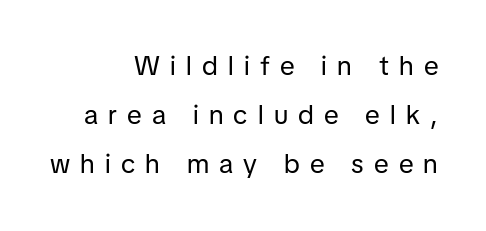
The image shows 27 px text type, upright; set right-aligned, line spacing 1.82x, unusually wide letter spacing (+0.38 em), not underlined.
